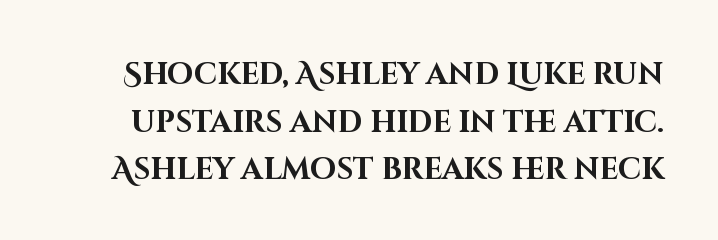
{"serif": "no", "italic": "no", "bold": "yes", "weight": "bold", "width": "normal", "stroke_contrast": "high", "x_height": "large", "monospaced": "no", "underline": "no", "line_spacing": "normal", "line_spacing_ratio": 1.59, "letter_spacing": "normal", "letter_spacing_em": 0.0, "glyph_px": 30}
